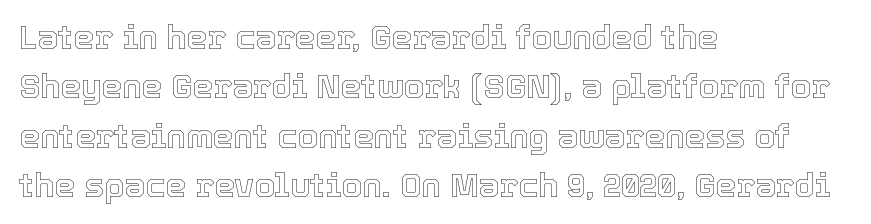
Q: Is the text italic (slanted)? A: No, it is upright.
Q: Is the text underlined? A: No.
Q: How is the paragraph aligned? A: Left-aligned.
Q: Is the spacing between letters normal or unusually wide? A: Normal.
Q: Is the spacing between lines tight, normal or loose? A: Normal.
Q: Width (condensed, normal, or wide)? A: Normal.
Q: x-height? A: Medium.
Q: Monospaced? A: No.
